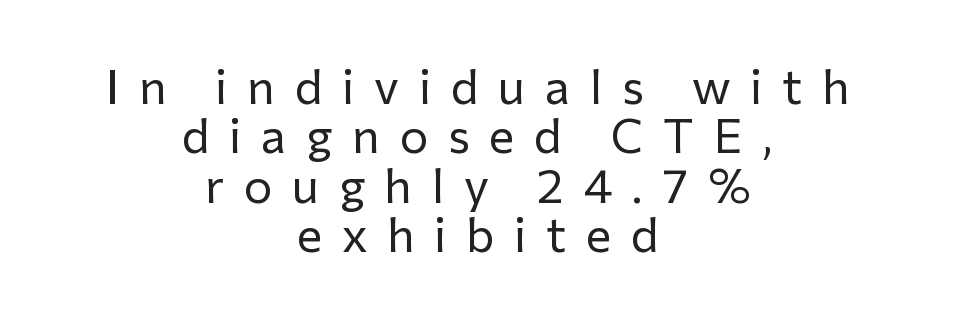
{"serif": "no", "italic": "no", "bold": "no", "weight": "regular", "width": "normal", "stroke_contrast": "low", "x_height": "medium", "monospaced": "no", "underline": "no", "align": "center", "line_spacing": "tight", "line_spacing_ratio": 1.03, "letter_spacing": "wide", "letter_spacing_em": 0.41, "glyph_px": 48}
